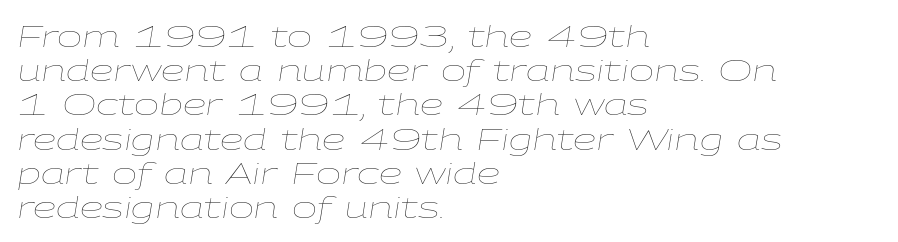
{"italic": "yes", "lean": "right", "slant_degrees": 9, "bold": "no", "weight": "thin", "width": "wide", "stroke_contrast": "low", "x_height": "medium", "monospaced": "no", "underline": "no", "align": "left", "line_spacing": "tight", "line_spacing_ratio": 1.14, "letter_spacing": "normal", "letter_spacing_em": 0.0, "glyph_px": 30}
